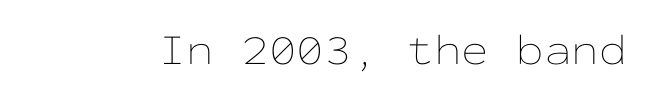
The specimen reads as upright at a glance. No extra ink here — the face is not bold. Underlining? Definitely not there. The rendering keeps characters at their native spacing. You could count columns in this text — the font is strictly monospaced.
